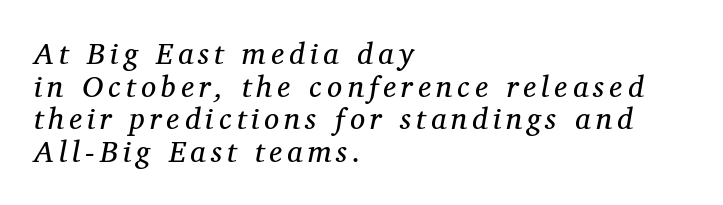
The image shows 30 px regular-weight serif type, italic (leaning right); set left-aligned, tight line spacing (1.09x), not underlined; medium stroke contrast and a medium x-height.
